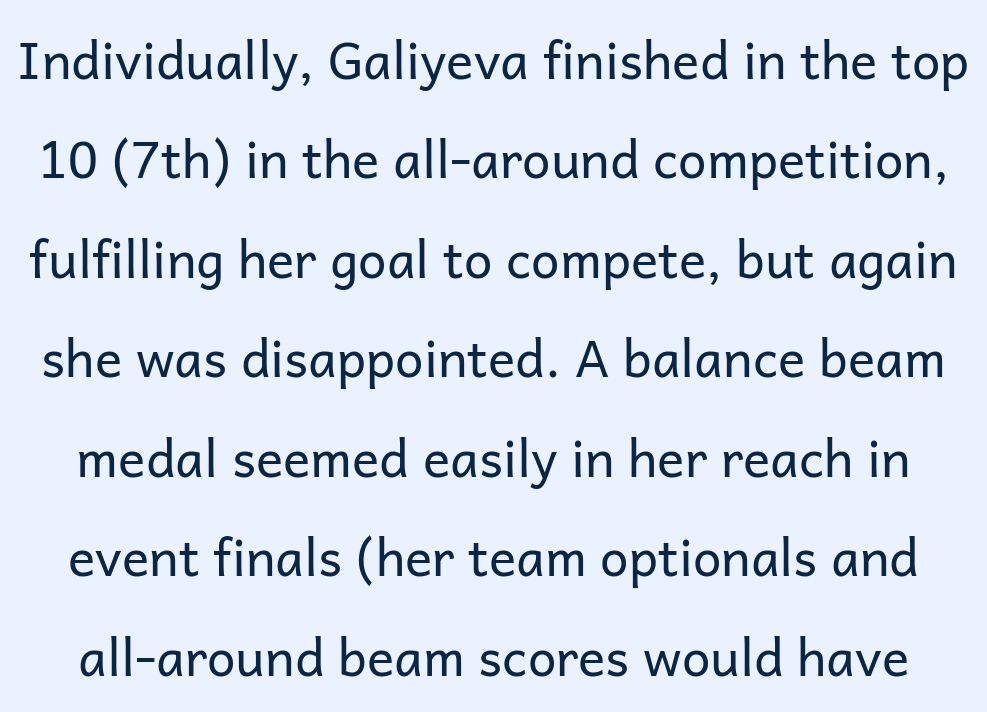
Q: Is the text bold? A: No.
Q: Is the text italic (slanted)? A: No, it is upright.
Q: Is the typeface a serif or a sans-serif typeface? A: Sans-serif.
Q: Is the text underlined? A: No.
Q: Is the spacing between letters normal or unusually wide? A: Normal.
Q: Is the spacing between lines tight, normal or loose? A: Loose.
Q: Width (condensed, normal, or wide)? A: Normal.
Q: Stroke contrast? A: Low.
Q: x-height? A: Medium.
Q: Monospaced? A: No.
